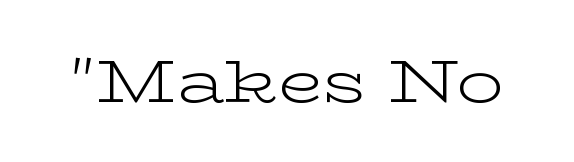
The image shows 59 px light, wide serif type, upright; set normal letter spacing, not underlined; low stroke contrast and a medium x-height.
